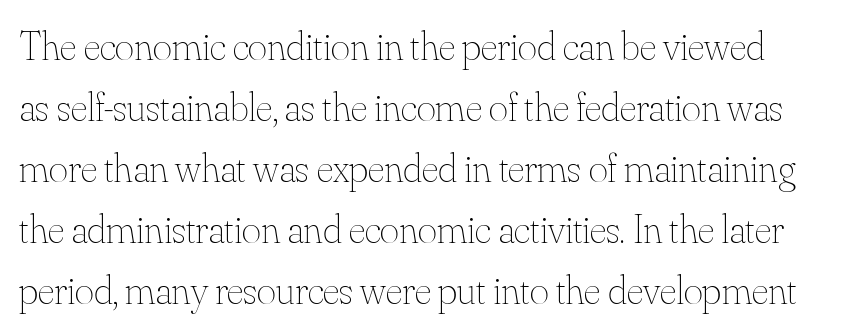
Q: Is the text bold? A: No.
Q: Is the text italic (slanted)? A: No, it is upright.
Q: Is the text underlined? A: No.
Q: Is the spacing between letters normal or unusually wide? A: Normal.
Q: Is the spacing between lines tight, normal or loose? A: Normal.
Q: Width (condensed, normal, or wide)? A: Normal.
Q: Stroke contrast? A: Medium.
Q: x-height? A: Small.
Q: Monospaced? A: No.
